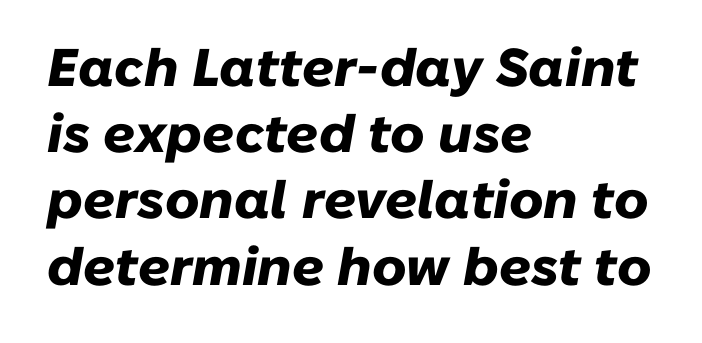
{"italic": "yes", "lean": "right", "slant_degrees": 10, "bold": "yes", "weight": "heavy", "width": "normal", "stroke_contrast": "low", "x_height": "medium", "monospaced": "no", "underline": "no", "align": "left", "line_spacing": "normal", "line_spacing_ratio": 1.25, "letter_spacing": "normal", "letter_spacing_em": 0.0, "glyph_px": 53}
